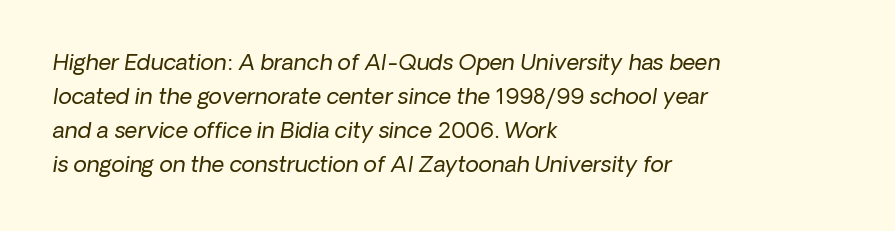
The image shows 22 px text type; set left-aligned, normal line spacing (1.54x), normal letter spacing, not underlined.
